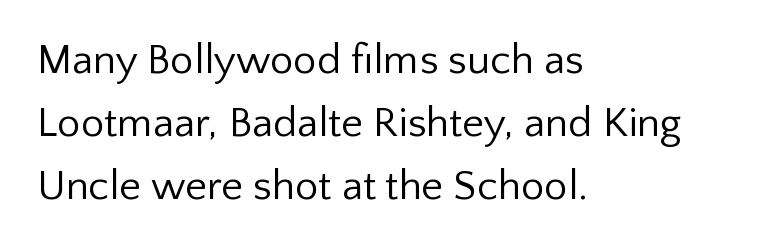
{"serif": "no", "italic": "no", "bold": "no", "weight": "regular", "width": "normal", "stroke_contrast": "low", "x_height": "medium", "monospaced": "no", "underline": "no", "align": "left", "line_spacing": "normal", "line_spacing_ratio": 1.5, "letter_spacing": "normal", "letter_spacing_em": 0.0, "glyph_px": 42}
